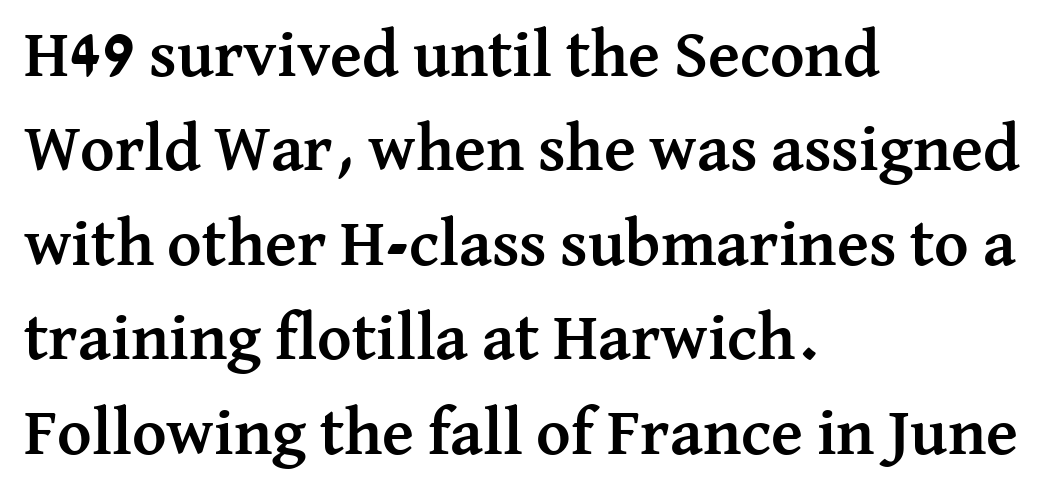
Compared with typical body copy, the letter spacing here is the same. The text was rendered using a seriffed face with decorative stroke endings. The paragraph has a hard left edge and a soft right edge. Think of a printed novel: that variable character pitch is what you see here.
